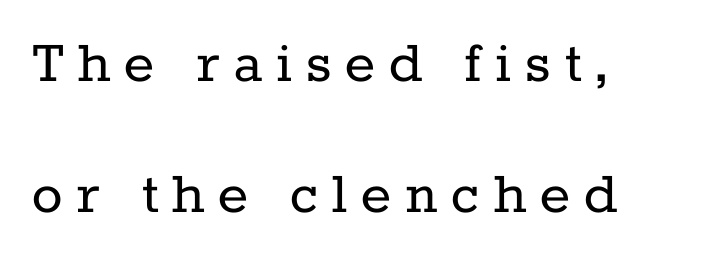
Classification — serif. The face used here is rendered with a markedly widened letterfit. Clear beneath every line of the passage. Leading is clearly above the norm, producing a sparse column. The typeface has the unassuming heft of standard copy or less.
